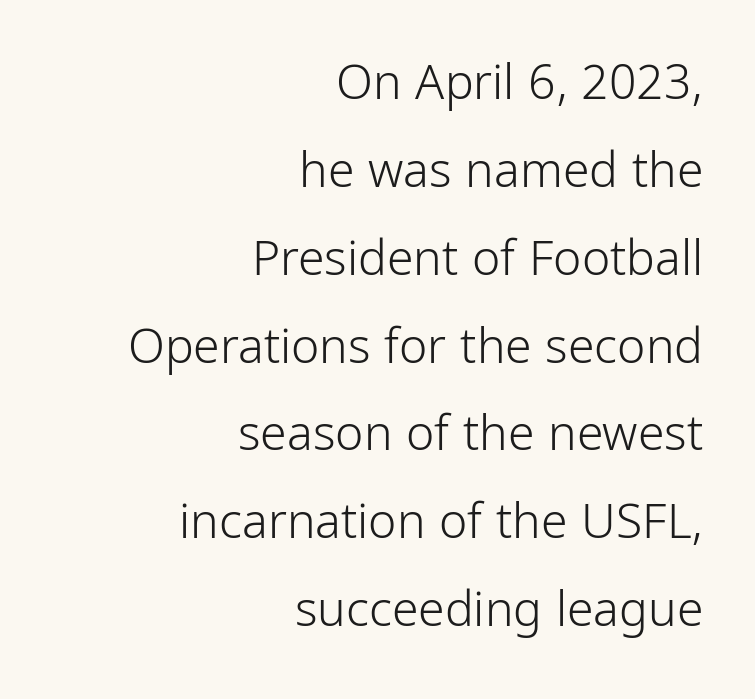
{"serif": "no", "italic": "no", "bold": "no", "weight": "light", "width": "condensed", "stroke_contrast": "low", "x_height": "medium", "monospaced": "no", "underline": "no", "align": "right", "line_spacing_ratio": 1.83, "letter_spacing": "normal", "letter_spacing_em": 0.0, "glyph_px": 48}
